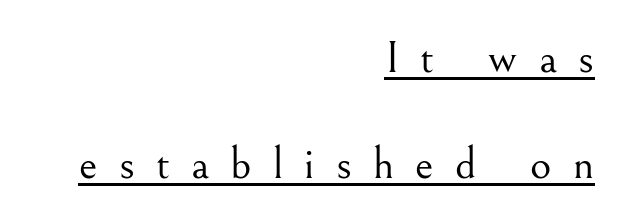
{"serif": "yes", "italic": "no", "bold": "no", "weight": "light", "width": "normal", "stroke_contrast": "medium", "x_height": "small", "monospaced": "no", "underline": "yes", "align": "right", "line_spacing": "loose", "line_spacing_ratio": 2.31, "letter_spacing": "wide", "letter_spacing_em": 0.46, "glyph_px": 46}
